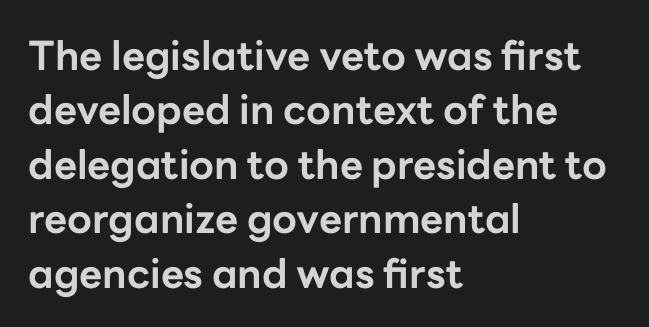
{"serif": "no", "italic": "no", "bold": "yes", "weight": "bold", "width": "normal", "stroke_contrast": "low", "x_height": "medium", "monospaced": "no", "underline": "no", "align": "left", "line_spacing": "normal", "line_spacing_ratio": 1.36, "letter_spacing": "normal", "letter_spacing_em": 0.0, "glyph_px": 40}
